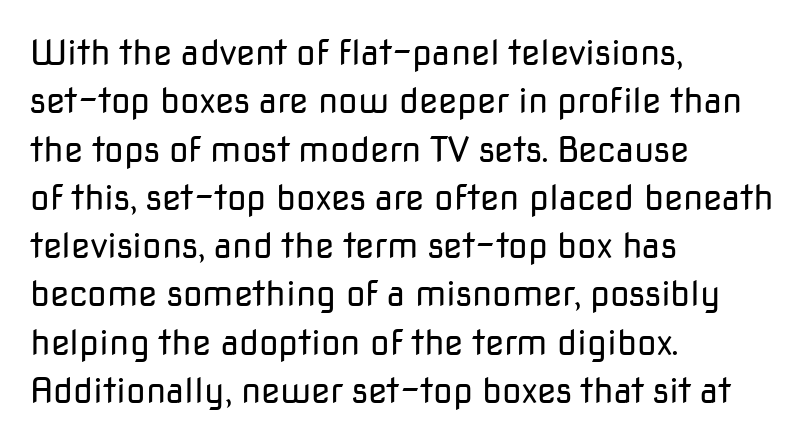
The image shows 35 px regular-weight sans-serif type, upright; set left-aligned, normal line spacing (1.38x), normal letter spacing, not underlined; low stroke contrast and a medium x-height.
